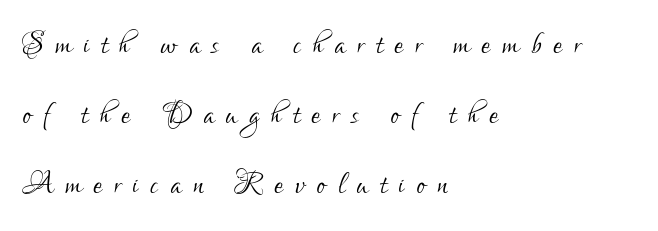
Q: Is the text bold? A: No.
Q: Is the text italic (slanted)? A: Yes.
Q: Is the typeface a serif or a sans-serif typeface? A: Sans-serif.
Q: Is the text underlined? A: No.
Q: How is the paragraph aligned? A: Left-aligned.
Q: Is the spacing between letters normal or unusually wide? A: Unusually wide.
Q: Width (condensed, normal, or wide)? A: Condensed.
Q: Stroke contrast? A: Low.
Q: x-height? A: Small.
Q: Monospaced? A: No.
